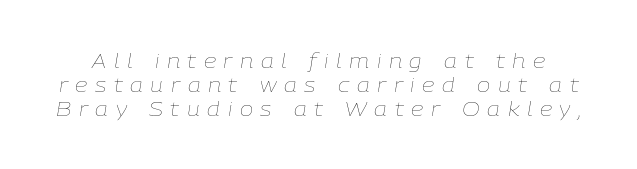
Q: Is the text bold? A: No.
Q: Is the text italic (slanted)? A: Yes, it leans right by about 9 degrees.
Q: Is the text underlined? A: No.
Q: Is the spacing between letters normal or unusually wide? A: Unusually wide.
